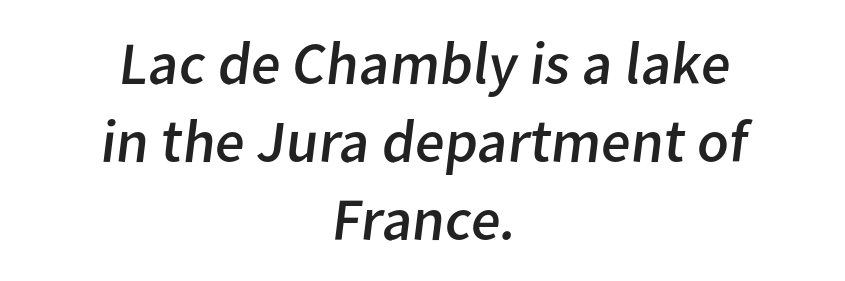
Q: Is the text bold? A: No.
Q: Is the typeface a serif or a sans-serif typeface? A: Sans-serif.
Q: Is the text underlined? A: No.
Q: How is the paragraph aligned? A: Centered.
Q: Is the spacing between letters normal or unusually wide? A: Normal.
Q: Is the spacing between lines tight, normal or loose? A: Normal.
Q: Width (condensed, normal, or wide)? A: Normal.
Q: Stroke contrast? A: Low.
Q: x-height? A: Medium.
Q: Monospaced? A: No.
